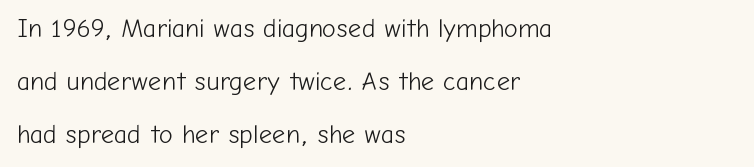
Check the space under the baseline: it is left empty. The weight would be labelled regular, book, light, or lighter still. You could fit nearly another row in the gap between these rows. One-word summary of the alignment: left. These lines were composed using upright roman letters. Inter-character spacing is left at the font's built-in metrics.
